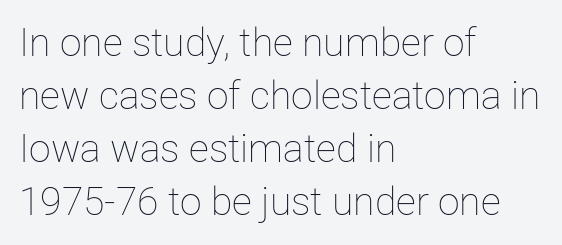
{"italic": "no", "bold": "no", "weight": "thin", "width": "normal", "stroke_contrast": "low", "x_height": "medium", "monospaced": "no", "underline": "no", "align": "left", "line_spacing": "normal", "line_spacing_ratio": 1.36, "letter_spacing": "normal", "letter_spacing_em": 0.0, "glyph_px": 39}
